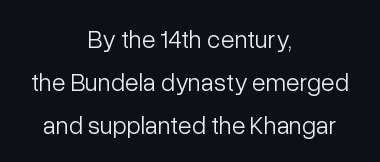
Each row of text sits above clean, open space. Visually the block forms a symmetrical silhouette, jagged on both flanks. Students, note that the glyphs here touch the page at normal intervals. Stems and bowls with no extra thickness — not bold. This is the regular roman posture of the typeface.
